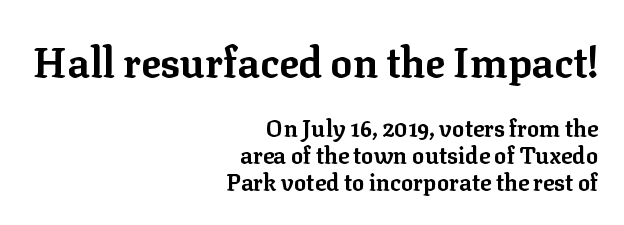
Q: Is the text bold? A: Yes.
Q: Is the text italic (slanted)? A: No, it is upright.
Q: Is the typeface a serif or a sans-serif typeface? A: Serif.
Q: Is the text underlined? A: No.
Q: How is the paragraph aligned? A: Right-aligned.
Q: Is the spacing between letters normal or unusually wide? A: Normal.
Q: Which block of text is set in a larger size, the first (top) or the second (bottom)? A: The first (top) one.
Q: Width (condensed, normal, or wide)? A: Normal.
Q: Stroke contrast? A: Low.
Q: x-height? A: Medium.
Q: Monospaced? A: No.
